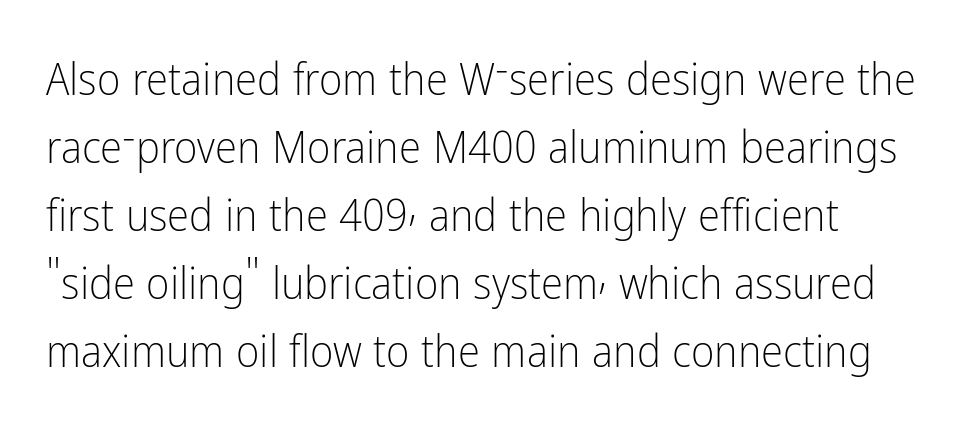
Font category for this specimen: sans-serif. Every character sits straight up, as roman type does. There is no visible air inserted between adjacent glyphs. Here the designer chose a conventional face with non-uniform glyph widths.
